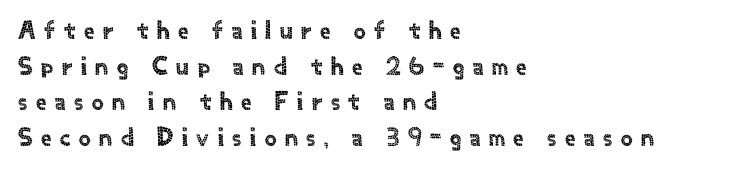
{"italic": "no", "underline": "no", "align": "left", "line_spacing": "normal", "line_spacing_ratio": 1.37, "letter_spacing": "wide", "letter_spacing_em": 0.33, "glyph_px": 26}
